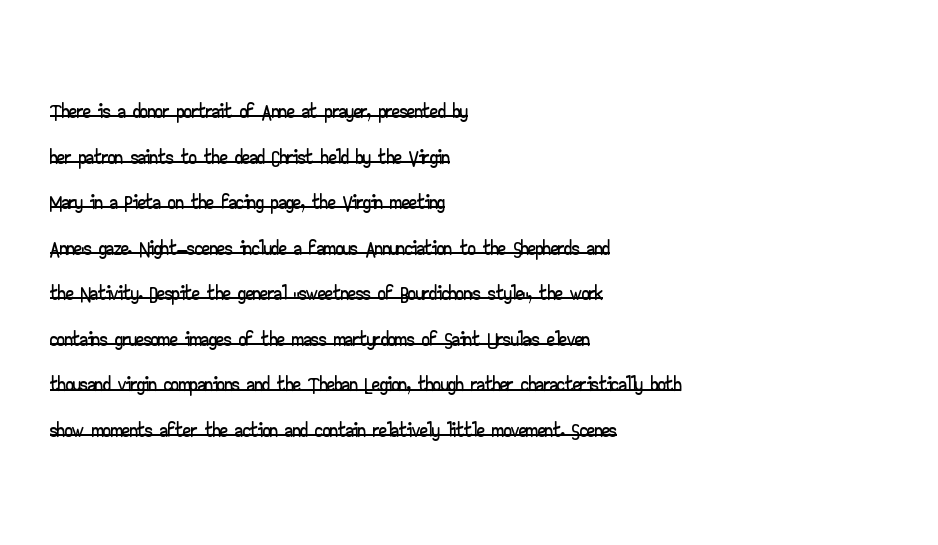
Q: Is the text italic (slanted)? A: No, it is upright.
Q: Is the typeface a serif or a sans-serif typeface? A: Sans-serif.
Q: Is the text underlined? A: Yes.
Q: How is the paragraph aligned? A: Left-aligned.
Q: Is the spacing between letters normal or unusually wide? A: Normal.
Q: Is the spacing between lines tight, normal or loose? A: Normal.
Q: Width (condensed, normal, or wide)? A: Wide.
Q: Stroke contrast? A: Low.
Q: x-height? A: Small.
Q: Monospaced? A: No.
